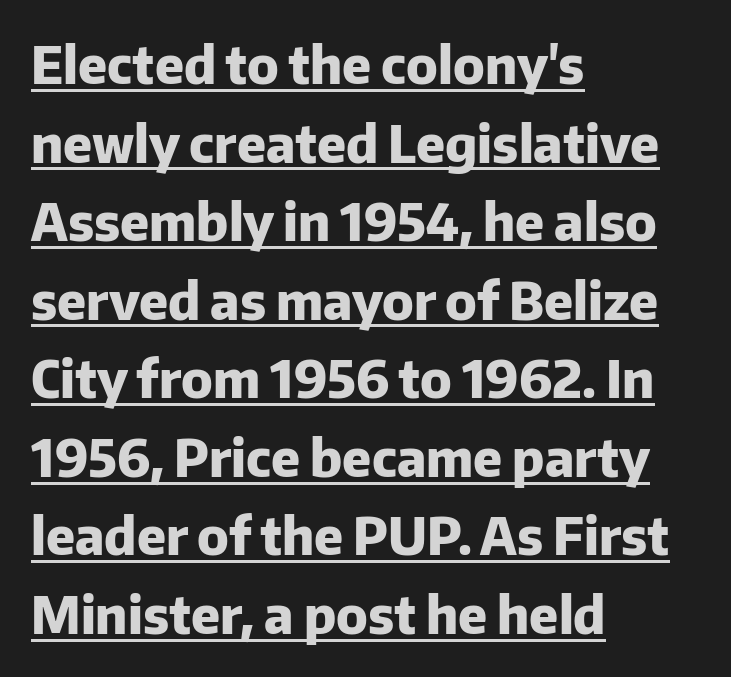
{"serif": "no", "italic": "no", "bold": "yes", "weight": "heavy", "width": "normal", "stroke_contrast": "low", "x_height": "medium", "monospaced": "no", "underline": "yes", "align": "left", "line_spacing": "normal", "line_spacing_ratio": 1.54, "letter_spacing": "normal", "letter_spacing_em": 0.0, "glyph_px": 51}
